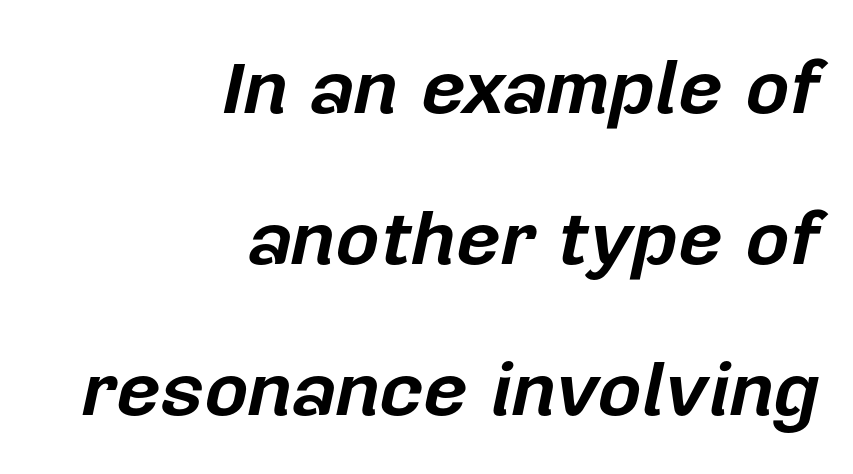
The rendering uses natural spacing where letterforms have individual widths. The line texture is even and compact thanks to regular tracking. The leading is generous, giving the passage an open texture. The compositor pushed each line to the right boundary. Lines of text with bare space underneath.
